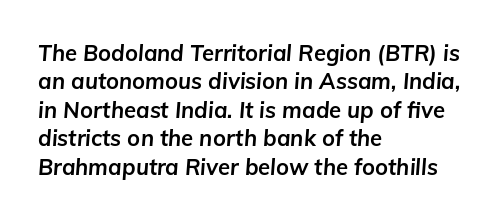
{"italic": "yes", "lean": "right", "slant_degrees": 5, "bold": "yes", "underline": "no", "align": "left", "line_spacing": "normal", "line_spacing_ratio": 1.29, "letter_spacing": "normal", "letter_spacing_em": 0.0, "glyph_px": 22}
